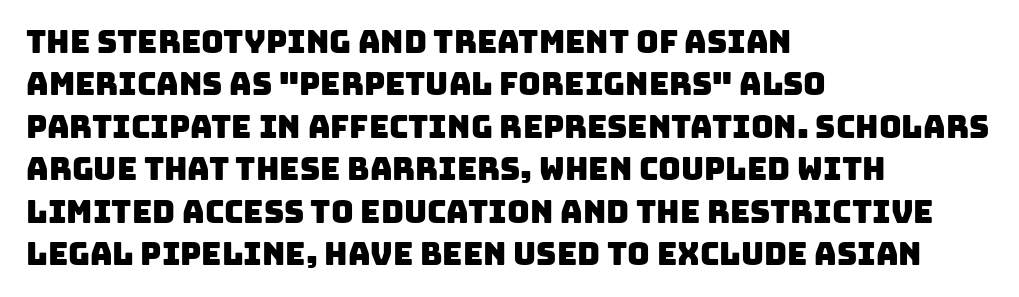
Successive baselines arrive at the customary interval. A typesetter would call this proportional, since set widths differ per character. This sample is left-justified, so line endings fall wherever the words run out. Letter spacing: default. What kind of face is this? One without serifs — a sans. Honestly, there is no underline to notice here at all.
